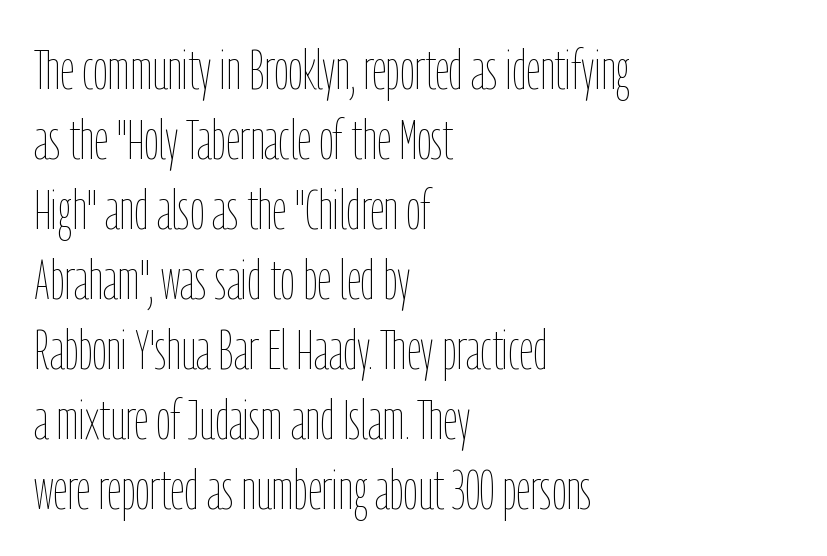
The image shows 56 px thin, condensed type, upright; set left-aligned, normal line spacing (1.25x), normal letter spacing, not underlined; low stroke contrast and a medium x-height.
